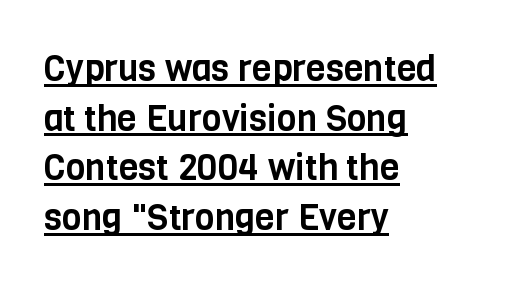
The horizontal fit of the characters is conventional and even. Is this a fixed-width face? No — the glyphs have proportional, varying widths. A roman cut, with each character standing at attention. Type style note: lacks serifs. The typesetter chose a ragged-right arrangement here. Each line of the rendering has a horizontal stroke beneath the glyphs.
